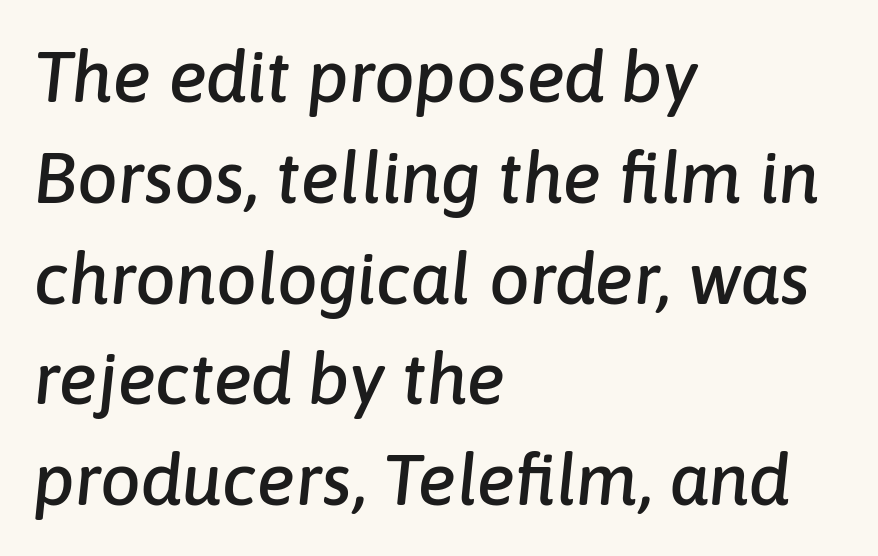
{"italic": "yes", "lean": "right", "slant_degrees": 6, "width": "normal", "stroke_contrast": "low", "x_height": "medium", "monospaced": "no", "underline": "no", "align": "left", "line_spacing": "normal", "line_spacing_ratio": 1.4, "letter_spacing": "normal", "letter_spacing_em": 0.0, "glyph_px": 72}
